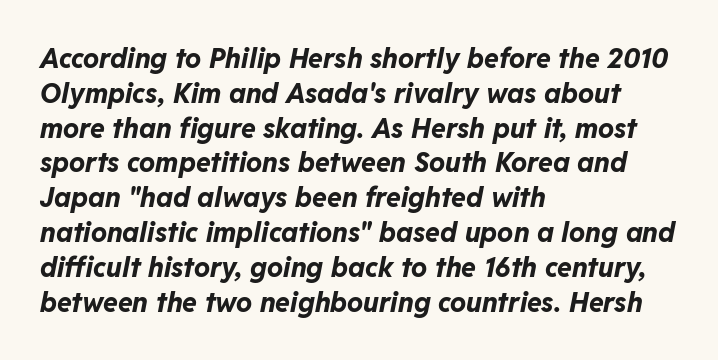
{"italic": "yes", "lean": "right", "slant_degrees": 11, "bold": "yes", "underline": "no", "align": "left", "line_spacing": "normal", "line_spacing_ratio": 1.29, "letter_spacing": "normal", "letter_spacing_em": 0.0, "glyph_px": 27}
